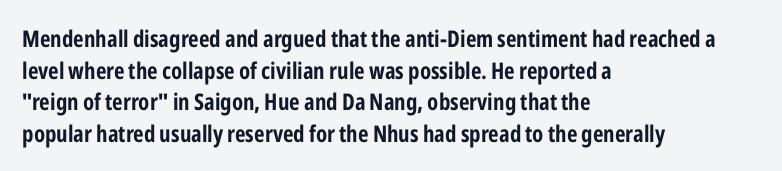
Q: Is the text bold? A: Yes.
Q: Is the text italic (slanted)? A: No, it is upright.
Q: Is the text underlined? A: No.
Q: How is the paragraph aligned? A: Left-aligned.
Q: Is the spacing between letters normal or unusually wide? A: Normal.
Q: Is the spacing between lines tight, normal or loose? A: Normal.
